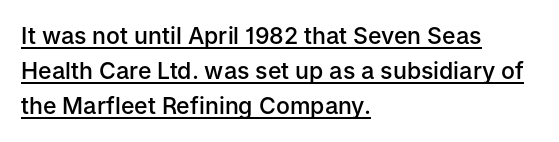
The image shows 23 px text type, upright; set left-aligned, normal line spacing (1.53x), normal letter spacing, underlined.
